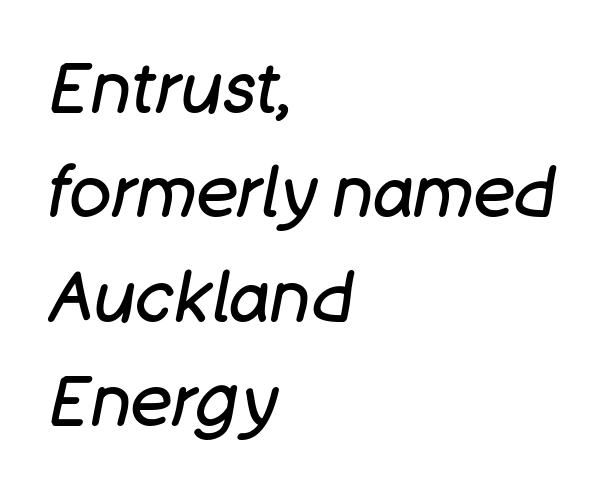
Is the type slanted? Yes — the strokes lean at a clear angle. Leading matches the norm, producing a regular column. No extra ink here — the face is not bold. What stands out about the letter spacing? Nothing — it is the standard amount. Plain, unruled lines of type.
